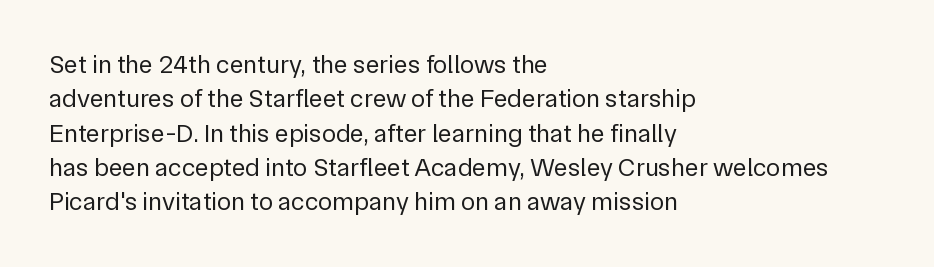
Leftover space on each line is placed entirely after the last word. Notice how the stems are strictly vertical — no italics here. The rendering uses a moderate line-height, typical for paragraphs. Underlining? Definitely not there. A light-to-regular cut is what we see here.
